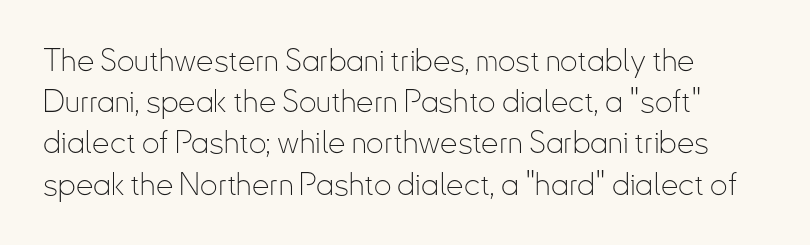
{"serif": "no", "italic": "no", "bold": "no", "weight": "thin", "width": "condensed", "stroke_contrast": "low", "x_height": "small", "monospaced": "no", "underline": "no", "line_spacing": "normal", "line_spacing_ratio": 1.33, "letter_spacing": "normal", "letter_spacing_em": 0.0, "glyph_px": 31}
